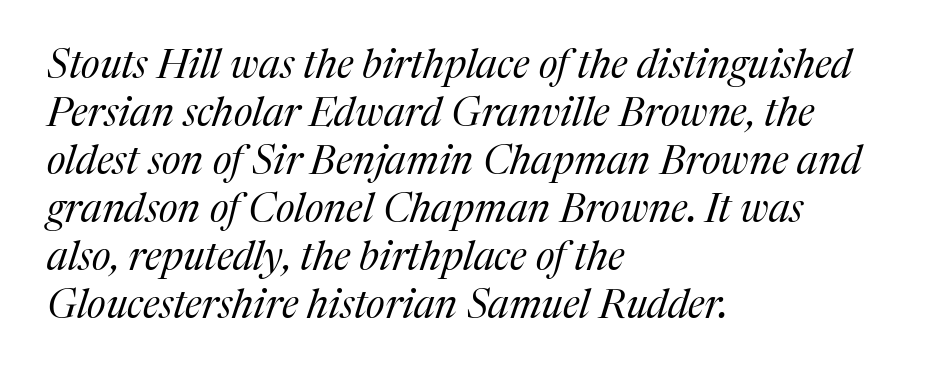
Think of a printed novel: that variable character pitch is what you see here. Honestly, there is no underline to notice here at all. Letter spacing: default. The specimen reads as italic at a glance. To sum up the face: it has serifs. Typeset ragged right — the left edge is the straight one.
